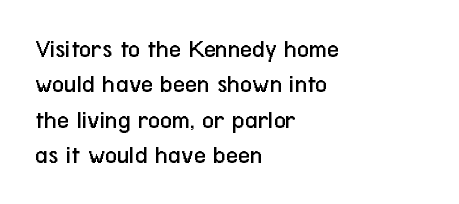
Vertically, the passage feels balanced, rows spaced as you'd expect. No italicization has been applied; the sample stays upright. A bare baseline throughout the passage. Think standard paragraph weight, or any step lighter than that.
